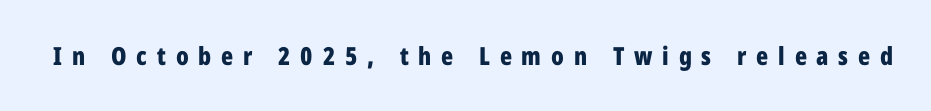
The tracking reads as deliberately expanded to a designer's eye. Italic? Not at all — the glyphs are vertical. Chunky letters — that's bold for sure. The space beneath each line is pristine and unruled.
